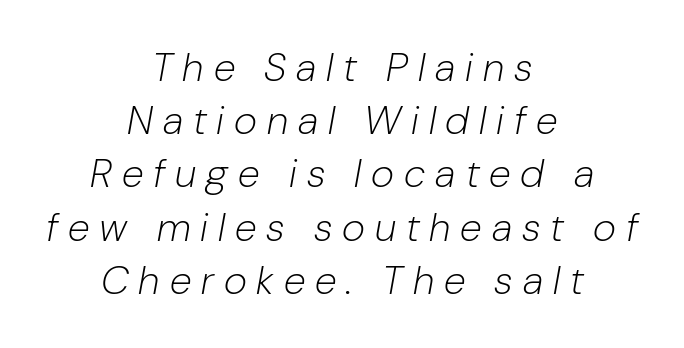
{"italic": "yes", "lean": "right", "slant_degrees": 10, "bold": "no", "weight": "light", "width": "normal", "stroke_contrast": "low", "x_height": "medium", "monospaced": "no", "underline": "no", "align": "center", "line_spacing": "normal", "line_spacing_ratio": 1.33, "letter_spacing": "wide", "letter_spacing_em": 0.25, "glyph_px": 40}
